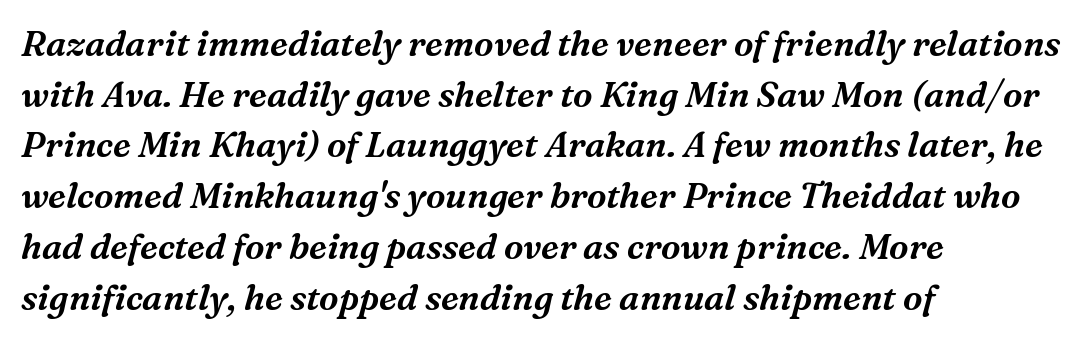
The image shows 35 px serif type, italic (leaning right); set left-aligned, normal line spacing (1.45x), normal letter spacing, not underlined; medium stroke contrast and a medium x-height.
